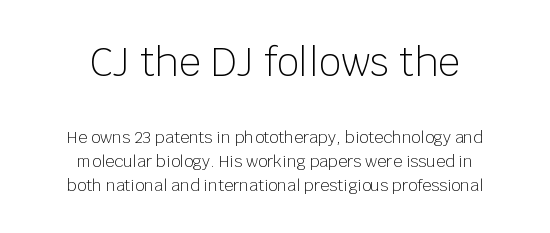
The image shows 39 px light sans-serif type, upright; set centered, normal line spacing (1.51x), normal letter spacing, not underlined; the first (top) block is 2.44x larger; low stroke contrast and a large x-height.
